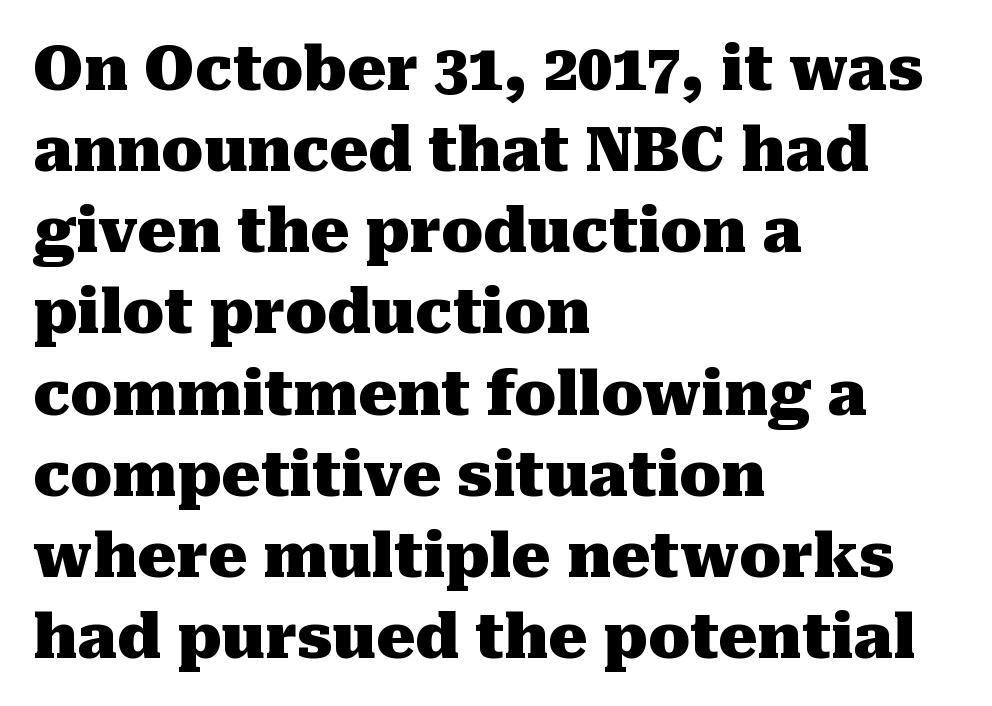
{"serif": "yes", "italic": "no", "bold": "yes", "weight": "heavy", "width": "normal", "stroke_contrast": "medium", "x_height": "medium", "monospaced": "no", "underline": "no", "align": "left", "line_spacing": "normal", "line_spacing_ratio": 1.33, "letter_spacing": "normal", "letter_spacing_em": 0.0, "glyph_px": 61}
